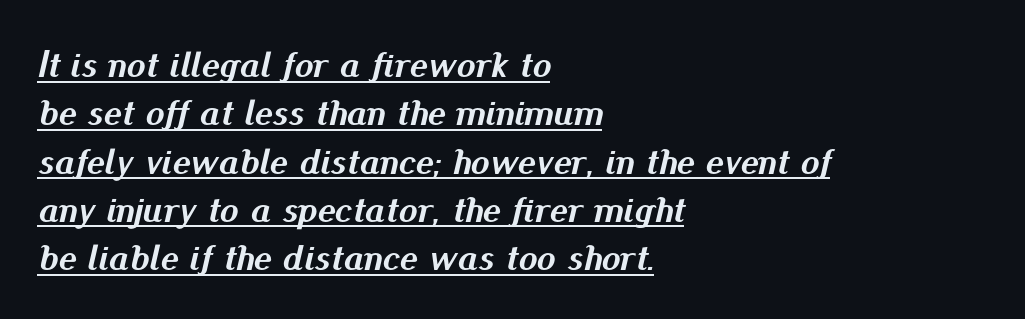
Q: Is the text bold? A: Yes.
Q: Is the text italic (slanted)? A: Yes, it leans right by about 13 degrees.
Q: Is the text underlined? A: Yes.
Q: How is the paragraph aligned? A: Left-aligned.
Q: Is the spacing between letters normal or unusually wide? A: Normal.
Q: Is the spacing between lines tight, normal or loose? A: Normal.
Q: Width (condensed, normal, or wide)? A: Normal.
Q: Stroke contrast? A: Medium.
Q: x-height? A: Small.
Q: Monospaced? A: No.
